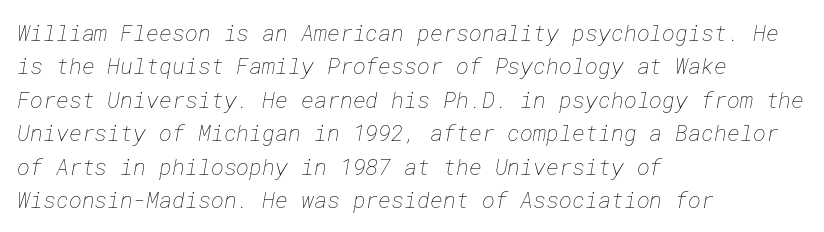
Q: Is the text bold? A: No.
Q: Is the text underlined? A: No.
Q: How is the paragraph aligned? A: Left-aligned.
Q: Is the spacing between letters normal or unusually wide? A: Normal.
Q: Is the spacing between lines tight, normal or loose? A: Normal.
